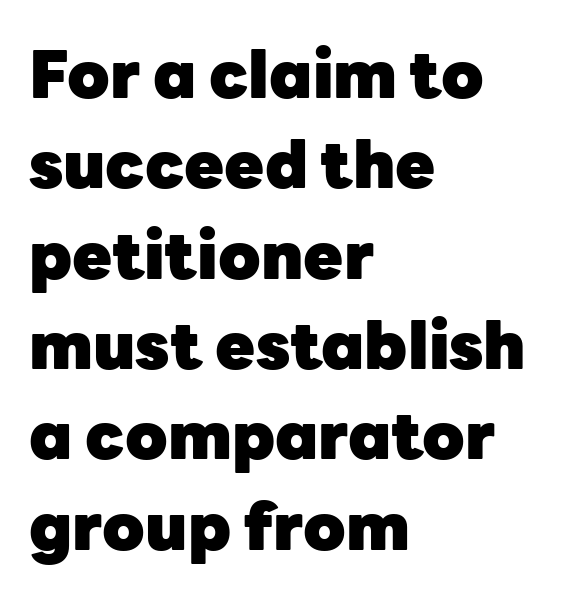
Q: Is the text bold? A: Yes.
Q: Is the text italic (slanted)? A: No, it is upright.
Q: Is the typeface a serif or a sans-serif typeface? A: Sans-serif.
Q: Is the text underlined? A: No.
Q: How is the paragraph aligned? A: Left-aligned.
Q: Is the spacing between letters normal or unusually wide? A: Normal.
Q: Is the spacing between lines tight, normal or loose? A: Normal.
Q: Width (condensed, normal, or wide)? A: Normal.
Q: Stroke contrast? A: Low.
Q: x-height? A: Medium.
Q: Monospaced? A: No.
